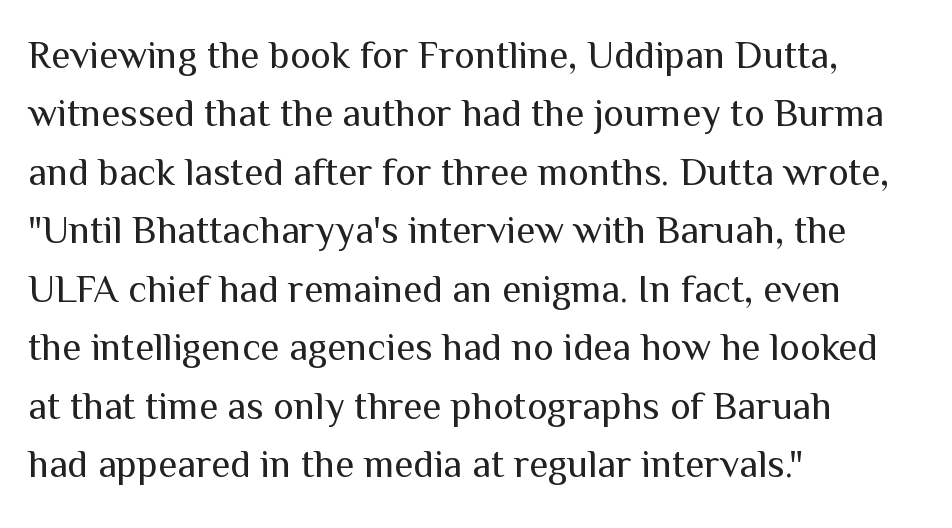
{"serif": "no", "italic": "no", "bold": "no", "weight": "regular", "width": "normal", "stroke_contrast": "medium", "x_height": "medium", "monospaced": "no", "underline": "no", "align": "left", "line_spacing": "normal", "line_spacing_ratio": 1.5, "letter_spacing": "normal", "letter_spacing_em": 0.0, "glyph_px": 39}
